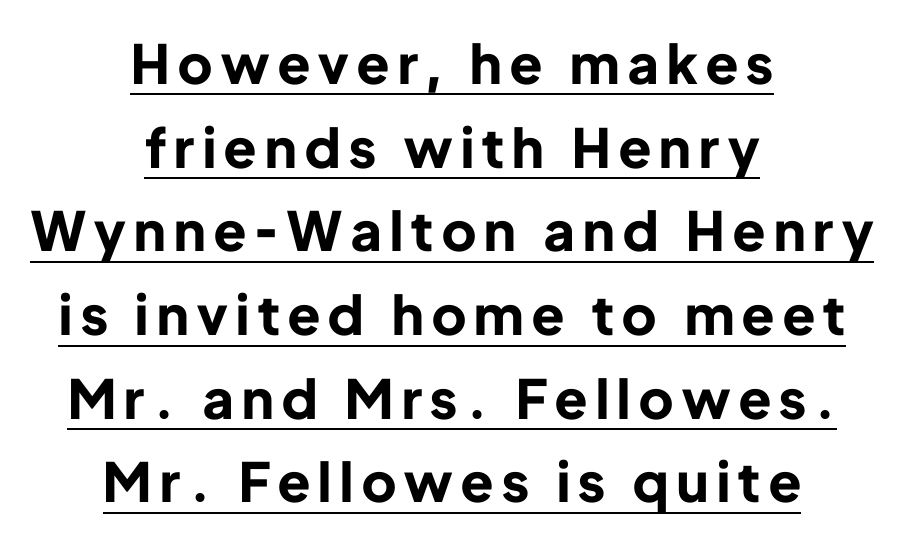
Q: Is the text bold? A: Yes.
Q: Is the text italic (slanted)? A: No, it is upright.
Q: Is the typeface a serif or a sans-serif typeface? A: Sans-serif.
Q: Is the text underlined? A: Yes.
Q: How is the paragraph aligned? A: Centered.
Q: Is the spacing between lines tight, normal or loose? A: Normal.
Q: Width (condensed, normal, or wide)? A: Normal.
Q: Stroke contrast? A: Low.
Q: x-height? A: Medium.
Q: Monospaced? A: No.
